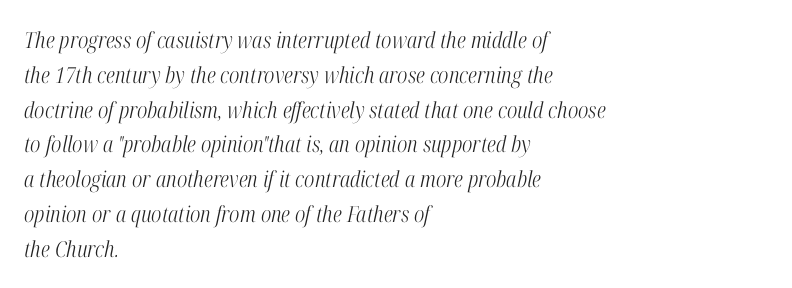
Q: Is the text bold? A: No.
Q: Is the text italic (slanted)? A: Yes, it leans right by about 12 degrees.
Q: Is the text underlined? A: No.
Q: How is the paragraph aligned? A: Left-aligned.
Q: Is the spacing between letters normal or unusually wide? A: Normal.
Q: Is the spacing between lines tight, normal or loose? A: Normal.
